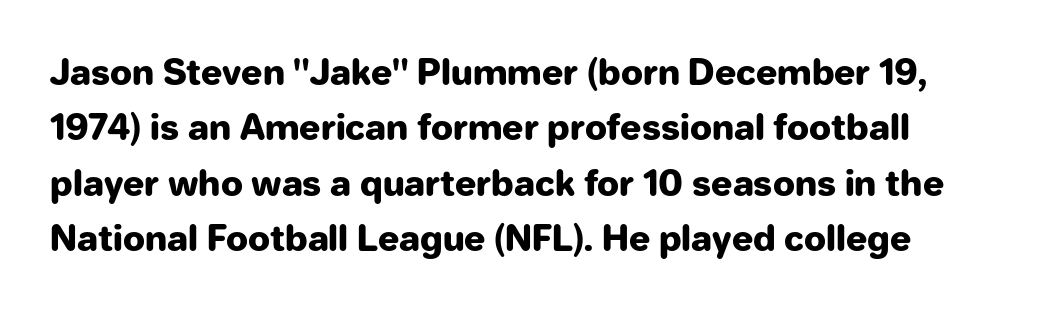
Where is the straight margin? On the left. Observe the ordinary spacing: letters are neighbours, not strangers. Each new line begins a customary step beneath the previous one. The axis of the letterforms is exactly vertical. On the weight axis this lands at bold, roughly 700. Here the designer chose a conventional face with non-uniform glyph widths.
